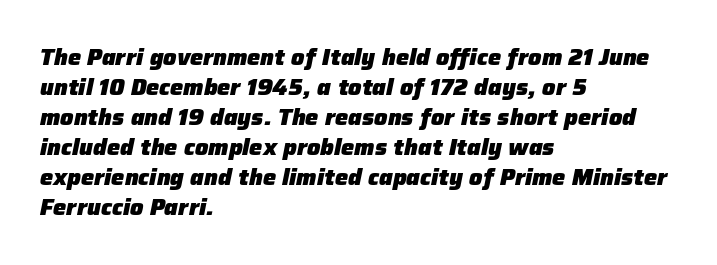
The image shows 22 px bold type, italic (leaning right); set left-aligned, normal line spacing (1.36x), normal letter spacing, not underlined.
